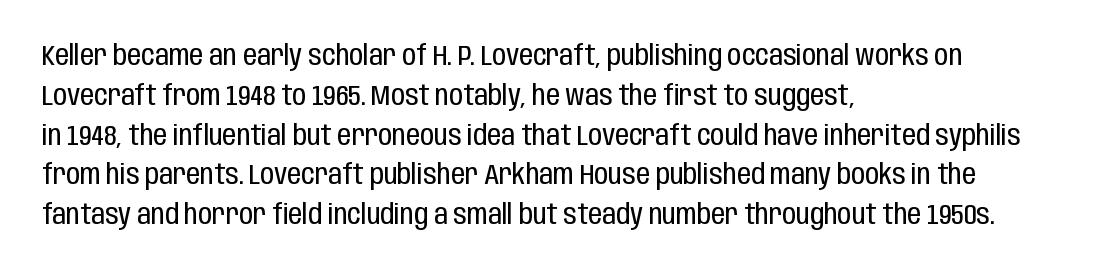
Rows of type keep a routine distance in the vertical direction. A clean baseline with only descenders dipping below it. Compared with a typical body face, this is equally light or lighter still. Each letter keeps its own natural width here, so spacing adapts to shape. You could call the tracking neutral — neither tight nor loose. Observe the absence of serifs on each vertical stroke in this sample.
